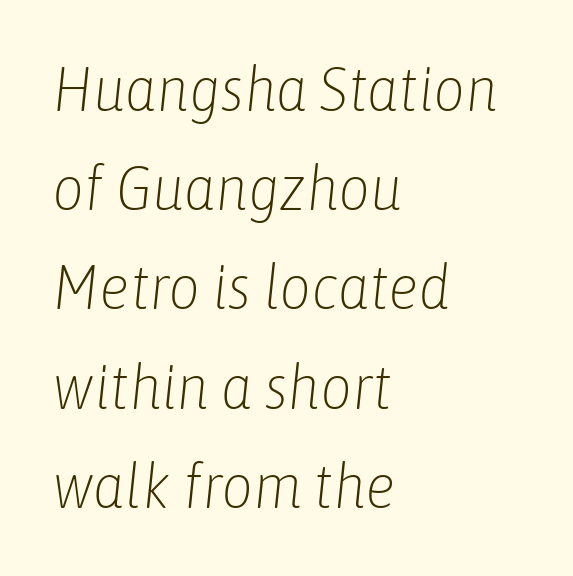
The weight would be labelled regular, book, light, or lighter still. The face used here is proportionally spaced, like ordinary book or web type. The letters sit at their default tracking, neither squeezed nor spread. The specimen reads as italic at a glance. Check under the words: just untouched page. These lines are set flush left with a ragged right edge.
